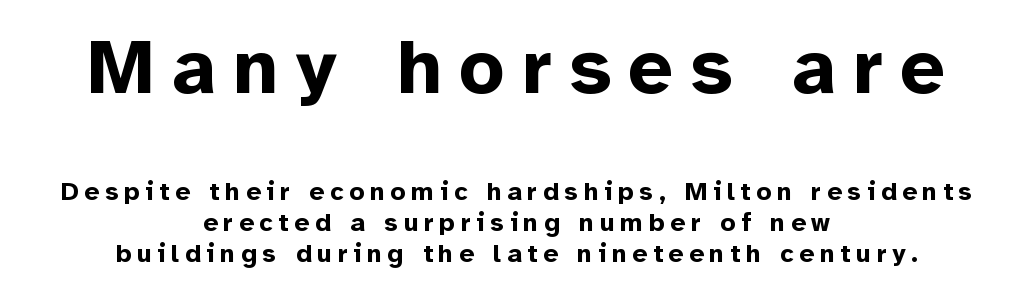
The block sitting higher on the canvas is the one with enlarged characters. When letters stand straight like this, we call the style roman or upright. Plain, unruled lines of type. The passage shown is typed in a proportional face where columns would drift. Here the glyphs are tracked loosely, breaking word shapes into spaced letters. As a designer I'd log this as weight 700, bold.
